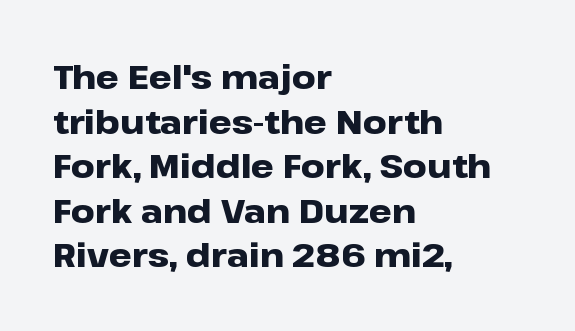
Q: Is the text bold? A: Yes.
Q: Is the text italic (slanted)? A: No, it is upright.
Q: Is the typeface a serif or a sans-serif typeface? A: Sans-serif.
Q: Is the text underlined? A: No.
Q: How is the paragraph aligned? A: Left-aligned.
Q: Is the spacing between letters normal or unusually wide? A: Normal.
Q: Is the spacing between lines tight, normal or loose? A: Normal.
Q: Width (condensed, normal, or wide)? A: Wide.
Q: Stroke contrast? A: Low.
Q: x-height? A: Medium.
Q: Monospaced? A: No.
